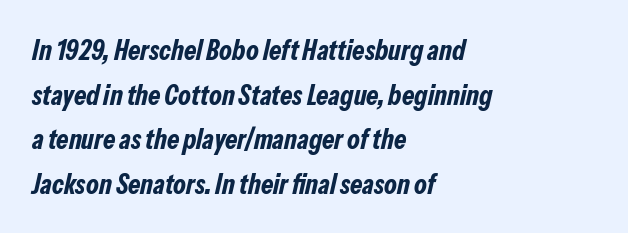
Q: Is the text bold? A: Yes.
Q: Is the text italic (slanted)? A: Yes, it leans right by about 13 degrees.
Q: Is the text underlined? A: No.
Q: How is the paragraph aligned? A: Left-aligned.
Q: Is the spacing between letters normal or unusually wide? A: Normal.
Q: Is the spacing between lines tight, normal or loose? A: Normal.
Q: Width (condensed, normal, or wide)? A: Condensed.
Q: Stroke contrast? A: Low.
Q: x-height? A: Medium.
Q: Monospaced? A: No.
